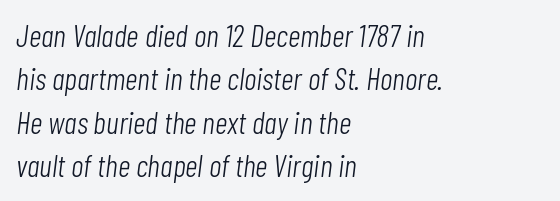
{"italic": "yes", "lean": "right", "slant_degrees": 7, "bold": "no", "weight": "light", "width": "condensed", "stroke_contrast": "low", "x_height": "medium", "monospaced": "no", "underline": "no", "align": "left", "line_spacing": "normal", "line_spacing_ratio": 1.4, "letter_spacing": "normal", "letter_spacing_em": 0.0, "glyph_px": 31}
